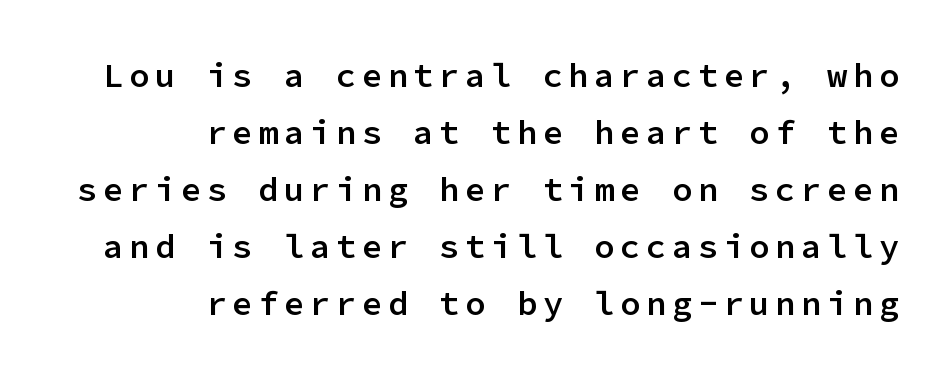
{"serif": "no", "italic": "no", "bold": "semi", "weight": "semibold", "width": "normal", "stroke_contrast": "low", "x_height": "medium", "monospaced": "yes", "underline": "no", "align": "right", "line_spacing": "normal", "line_spacing_ratio": 1.68, "glyph_px": 34}
